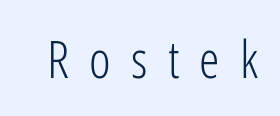
Q: Is the text bold? A: No.
Q: Is the text italic (slanted)? A: No, it is upright.
Q: Is the typeface a serif or a sans-serif typeface? A: Sans-serif.
Q: Is the text underlined? A: No.
Q: Is the spacing between letters normal or unusually wide? A: Unusually wide.
Q: Width (condensed, normal, or wide)? A: Condensed.
Q: Stroke contrast? A: Low.
Q: x-height? A: Medium.
Q: Monospaced? A: No.
